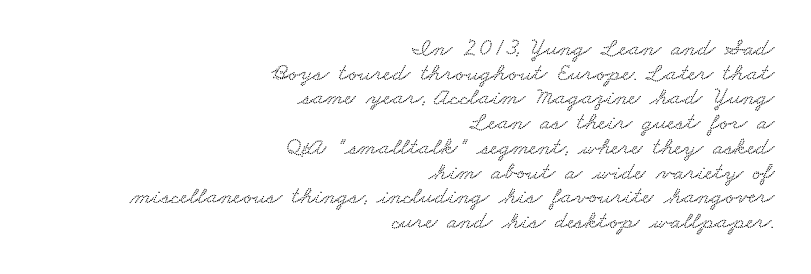
Characters follow at the spacing the type designer built in. Honestly, the rows look squashed on top of each other. These lines stack with their right ends in a neat column. The baseline area is clear.
